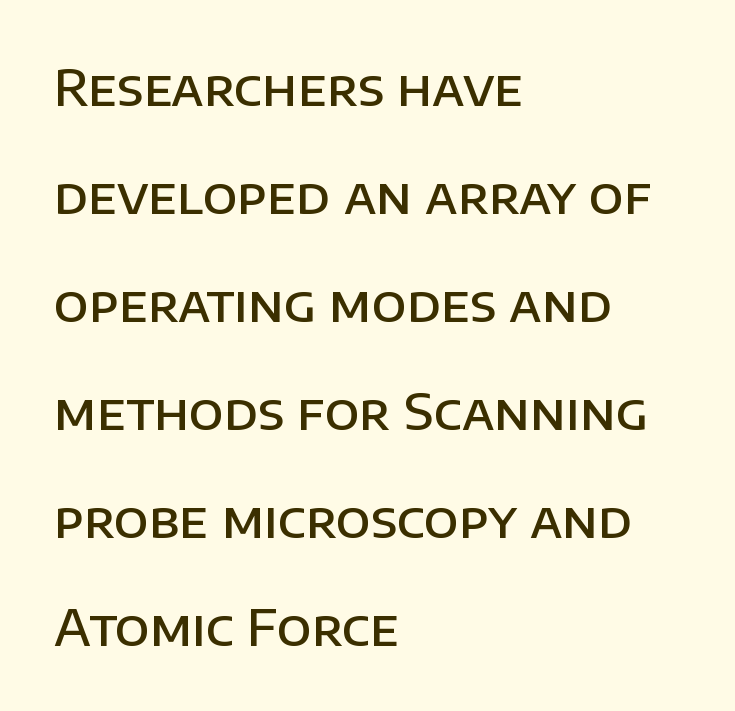
Nothing unusual about the tracking: characters are spaced as the font intends. What kind of face is this? One without serifs — a sans. Check the space under the baseline: it is left empty. A typesetter would call this proportional, since set widths differ per character.
